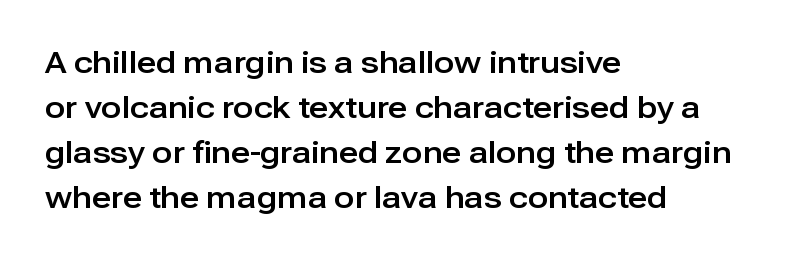
The image shows 30 px sans-serif type, upright; set left-aligned, normal line spacing (1.5x), normal letter spacing, not underlined; low stroke contrast and a medium x-height.
